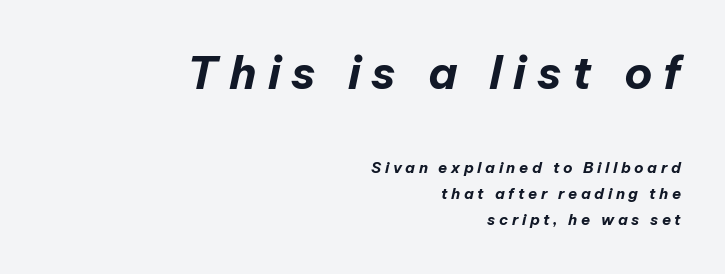
The typesetter chose a ragged-left arrangement here. Tall strokes in this sample are angled rather than plumb. This rendering features lettering with no underline. Glyph-to-glyph distance is far greater than everyday printed text. Bold? Absolutely — the strokes are thick and heavy.
